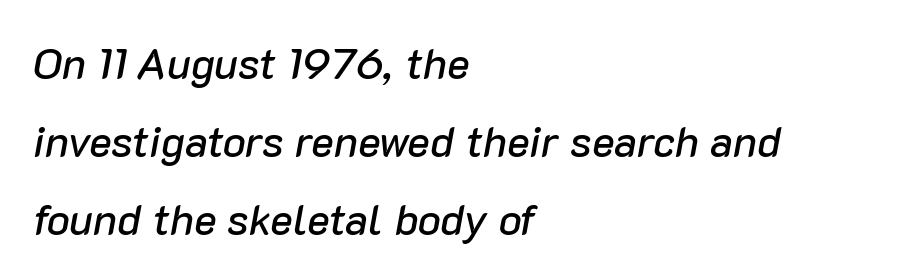
The image shows 43 px text type, italic (leaning right); set left-aligned, line spacing 1.81x, normal letter spacing, not underlined; low stroke contrast and a medium x-height.
